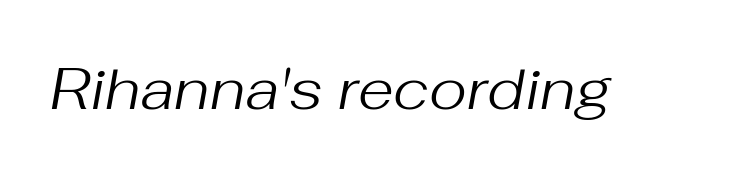
{"italic": "yes", "lean": "right", "slant_degrees": 10, "bold": "no", "weight": "regular", "width": "normal", "stroke_contrast": "medium", "x_height": "medium", "monospaced": "no", "underline": "no", "letter_spacing": "normal", "letter_spacing_em": 0.0, "glyph_px": 58}
